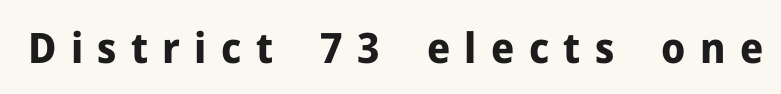
{"serif": "no", "italic": "no", "bold": "yes", "weight": "bold", "width": "normal", "stroke_contrast": "low", "x_height": "medium", "monospaced": "no", "underline": "no", "letter_spacing": "wide", "letter_spacing_em": 0.34, "glyph_px": 42}
